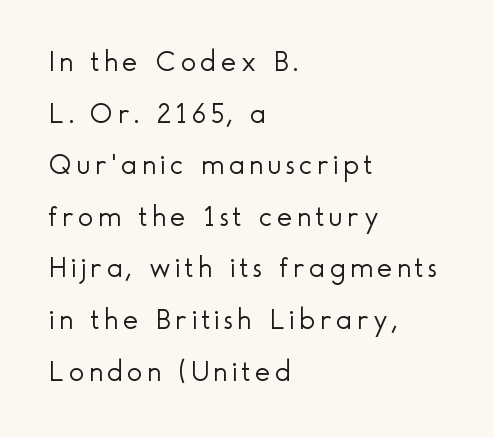
Is the type heavy? It reads as light-to-regular instead. You could not count columns in this text — the font is proportionally spaced. Serif or sans? Sans — the stroke terminals are bare. Check under the words: just untouched page. Short and long lines alike share a common starting point at left. Italic: no, the glyphs are upright roman.
